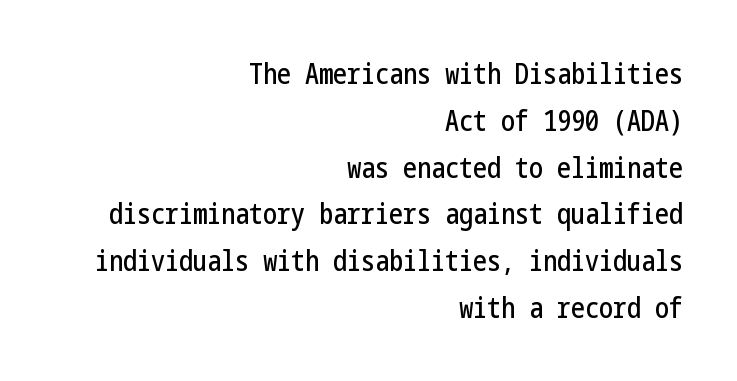
The image shows 28 px condensed sans-serif type, upright; set right-aligned, normal line spacing (1.67x), normal letter spacing, not underlined; low stroke contrast and a medium x-height.
